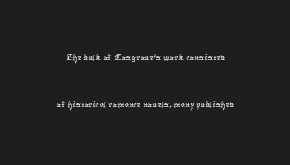
The image shows 22 px text type; set loose line spacing (2.13x), normal letter spacing, not underlined.
